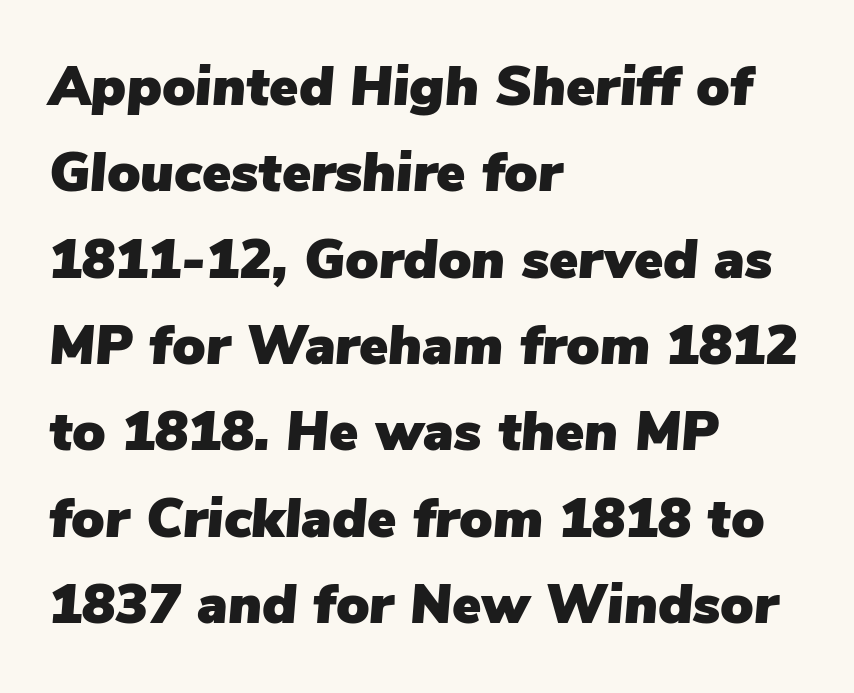
Inter-character spacing is left at the font's built-in metrics. The strip under each line holds only bare page. The lines are quadded left. Summary of vertical rhythm: regular, with standard interline spacing.
